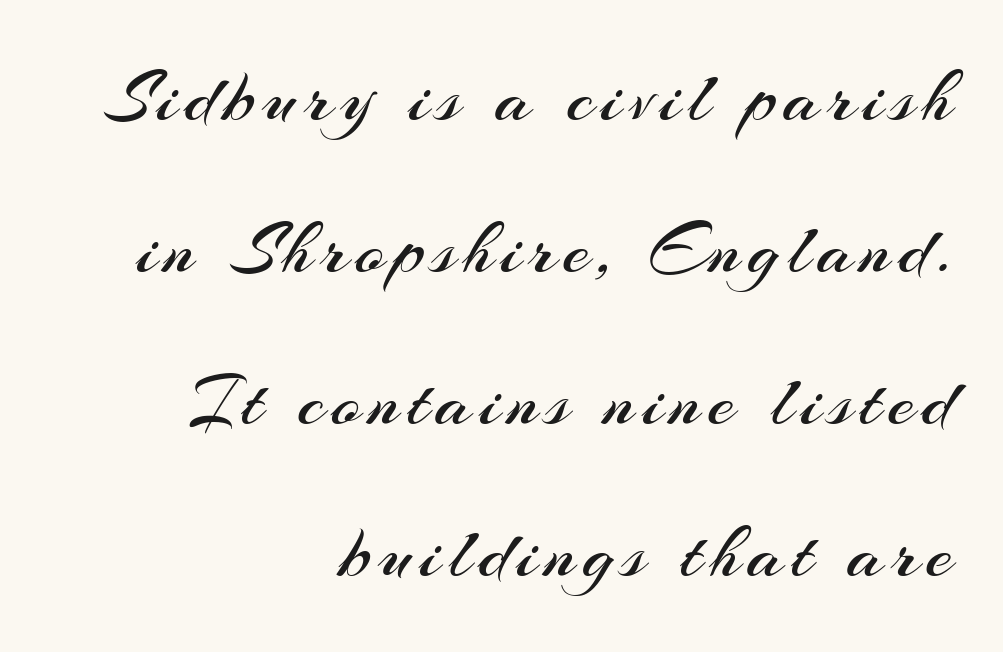
Q: Is the text bold? A: No.
Q: Is the text italic (slanted)? A: Yes.
Q: Is the typeface a serif or a sans-serif typeface? A: Sans-serif.
Q: Is the text underlined? A: No.
Q: How is the paragraph aligned? A: Right-aligned.
Q: Is the spacing between lines tight, normal or loose? A: Loose.
Q: Width (condensed, normal, or wide)? A: Normal.
Q: Stroke contrast? A: Medium.
Q: x-height? A: Small.
Q: Monospaced? A: No.
